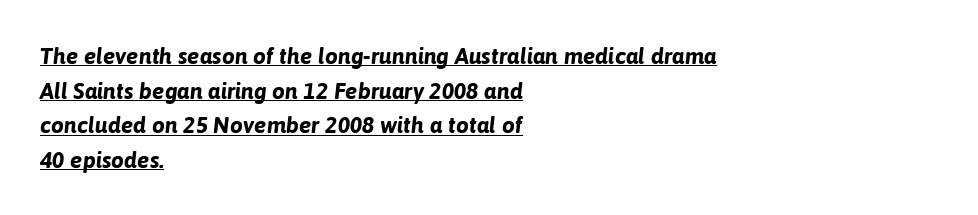
Q: Is the text bold? A: Yes.
Q: Is the text italic (slanted)? A: Yes, it leans right by about 6 degrees.
Q: Is the text underlined? A: Yes.
Q: How is the paragraph aligned? A: Left-aligned.
Q: Is the spacing between letters normal or unusually wide? A: Normal.
Q: Is the spacing between lines tight, normal or loose? A: Normal.
